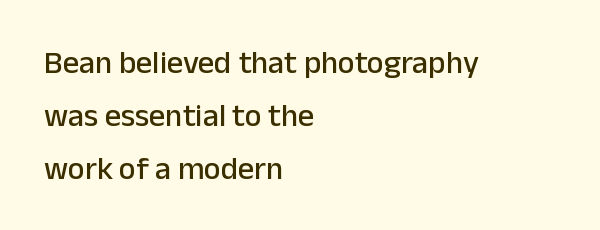
No word sits above an underline. These lines are rendered in a variable-pitch font. Font category for this specimen: sans-serif. Reading down the block, your eye returns to a fixed left position each line.
